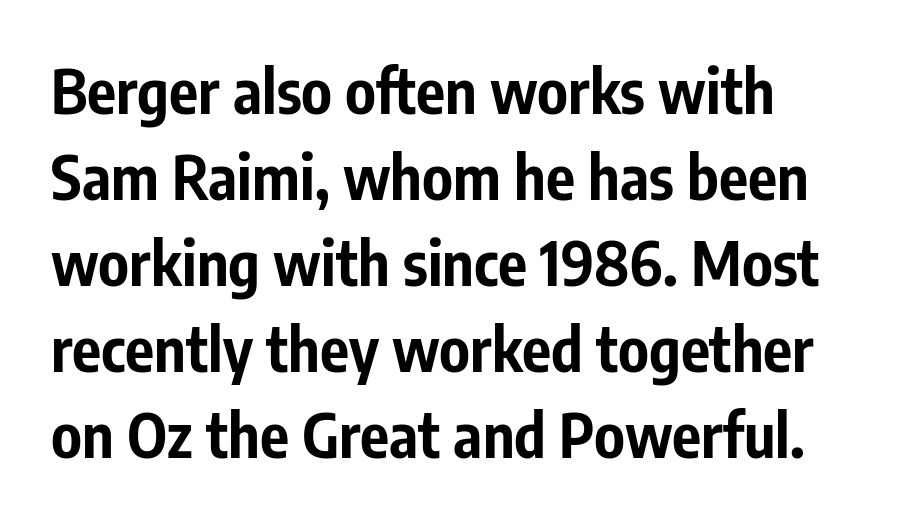
Q: Is the text bold? A: Yes.
Q: Is the text italic (slanted)? A: No, it is upright.
Q: Is the typeface a serif or a sans-serif typeface? A: Sans-serif.
Q: Is the text underlined? A: No.
Q: Is the spacing between letters normal or unusually wide? A: Normal.
Q: Is the spacing between lines tight, normal or loose? A: Normal.
Q: Width (condensed, normal, or wide)? A: Condensed.
Q: Stroke contrast? A: Low.
Q: x-height? A: Medium.
Q: Monospaced? A: No.
